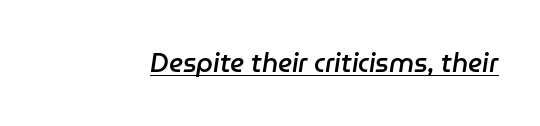
{"italic": "yes", "lean": "right", "slant_degrees": 9, "bold": "semi", "underline": "yes", "letter_spacing": "normal", "letter_spacing_em": 0.0, "glyph_px": 26}
